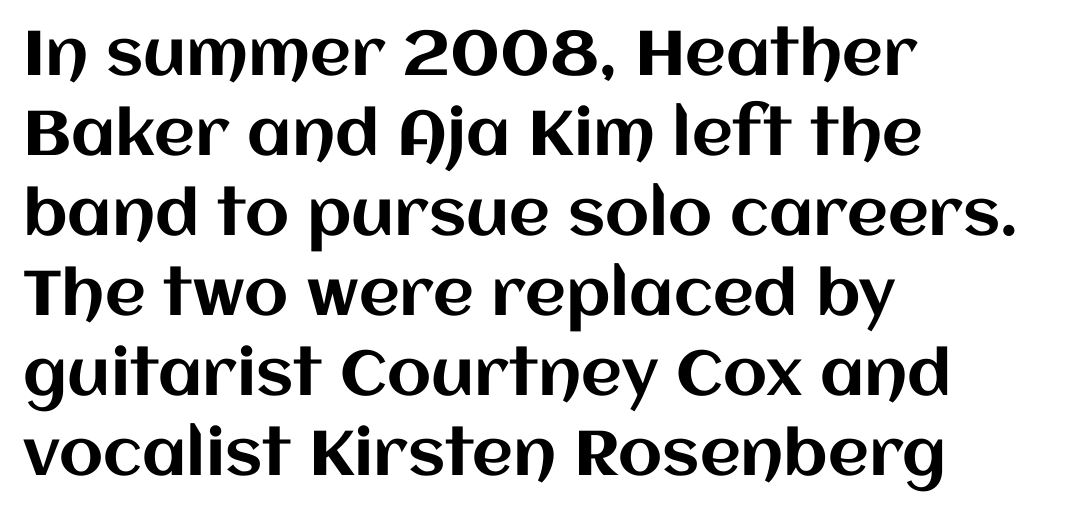
Anything drawn beneath the words? Only blank space. A typesetter would call this zero additional tracking. Alignment: flush left. Rendered with straight, roman letterforms.
